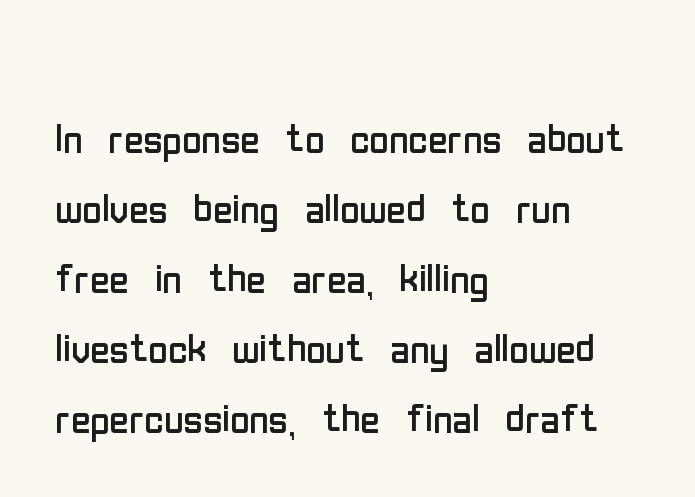
The image shows 53 px regular-weight, condensed sans-serif type, upright; set left-aligned, normal line spacing (1.32x), normal letter spacing, not underlined; low stroke contrast and a medium x-height.
